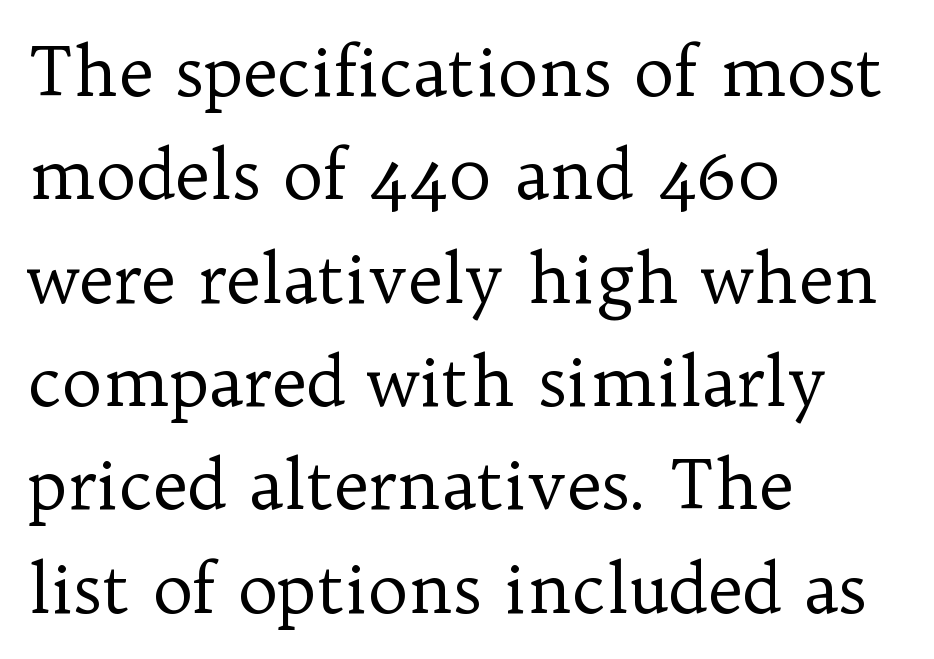
The image shows 68 px regular-weight serif type, upright; set left-aligned, normal line spacing (1.52x), normal letter spacing, not underlined; low stroke contrast and a medium x-height.
